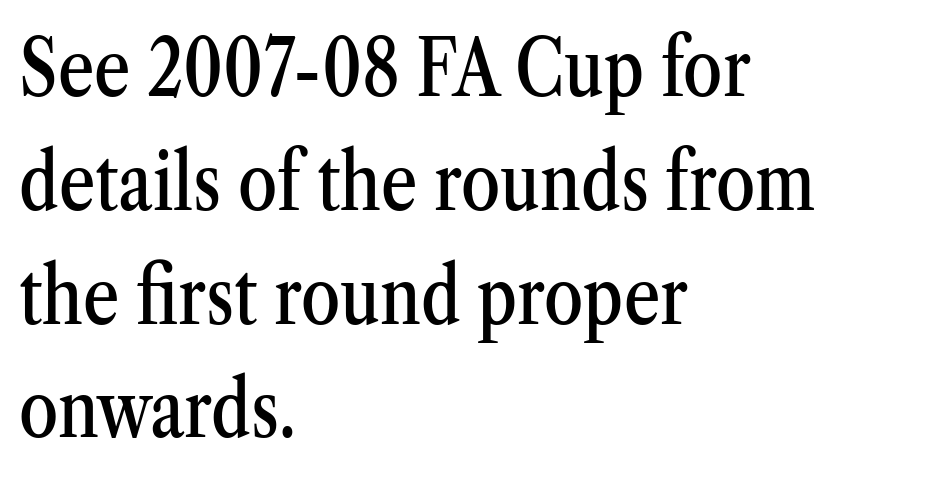
The string is rendered with underlining switched off. Leading: standard. A typesetter would label this face a serif. The axis of the letterforms is exactly vertical. Is this a fixed-width face? No — the glyphs have proportional, varying widths. The lines in this sample share a left origin and differ only in where they stop.
